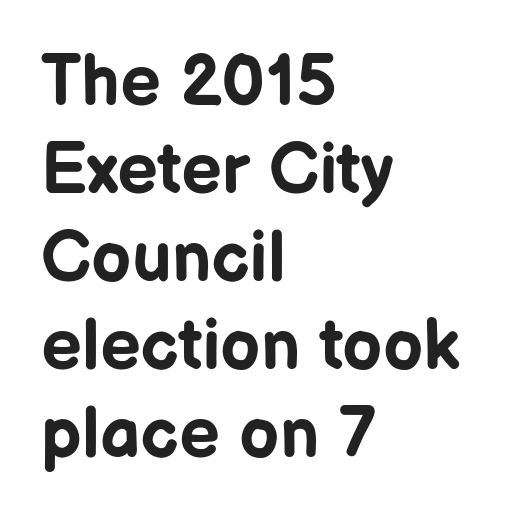
{"serif": "no", "italic": "no", "bold": "yes", "weight": "bold", "width": "normal", "stroke_contrast": "low", "x_height": "medium", "monospaced": "no", "underline": "no", "align": "left", "line_spacing_ratio": 1.24, "letter_spacing": "normal", "letter_spacing_em": 0.0, "glyph_px": 71}
